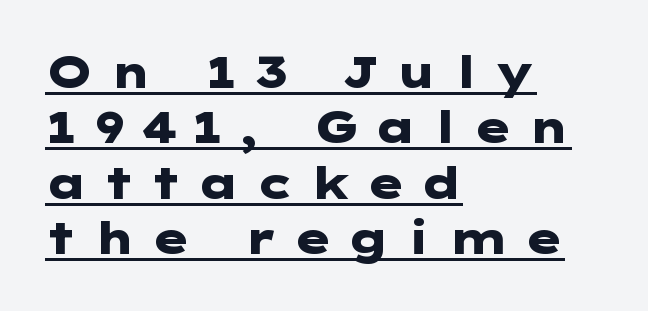
{"serif": "no", "italic": "no", "bold": "yes", "weight": "heavy", "width": "wide", "stroke_contrast": "low", "x_height": "medium", "underline": "yes", "align": "left", "line_spacing": "normal", "line_spacing_ratio": 1.29, "letter_spacing": "wide", "letter_spacing_em": 0.32, "glyph_px": 43}
